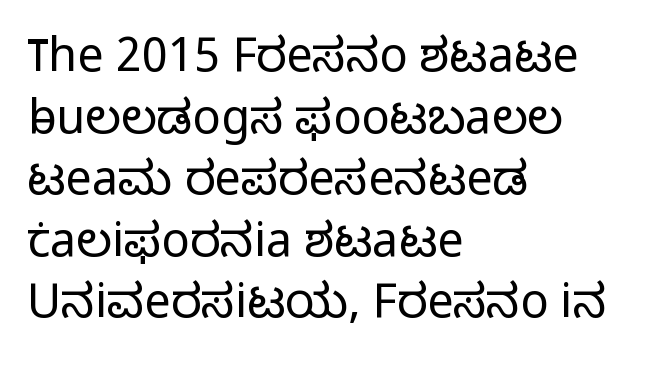
{"serif": "no", "italic": "no", "bold": "no", "weight": "light", "width": "normal", "stroke_contrast": "low", "x_height": "medium", "monospaced": "no", "underline": "no", "align": "left", "line_spacing": "normal", "line_spacing_ratio": 1.31, "letter_spacing": "normal", "letter_spacing_em": 0.0, "glyph_px": 47}
